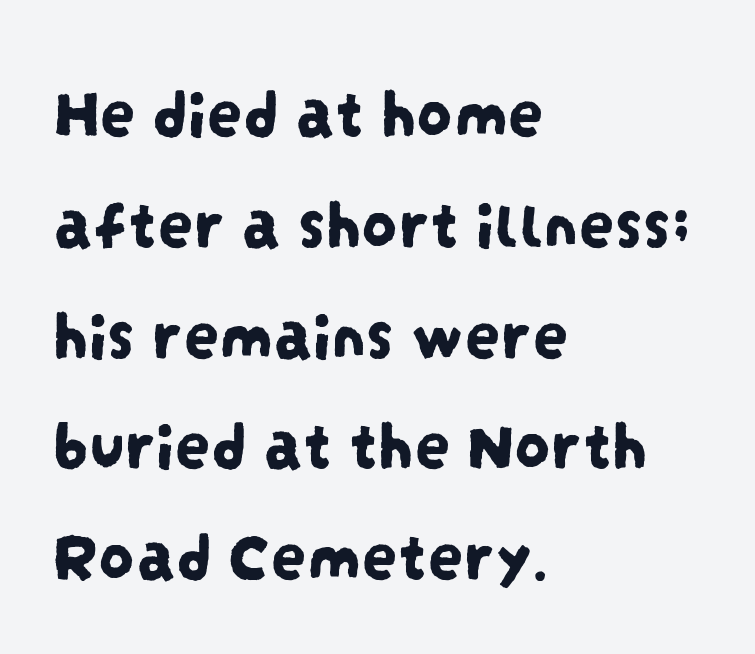
{"serif": "no", "width": "condensed", "stroke_contrast": "low", "x_height": "large", "monospaced": "no", "underline": "no", "align": "left", "line_spacing": "normal", "line_spacing_ratio": 1.56, "letter_spacing": "normal", "letter_spacing_em": 0.0, "glyph_px": 71}
